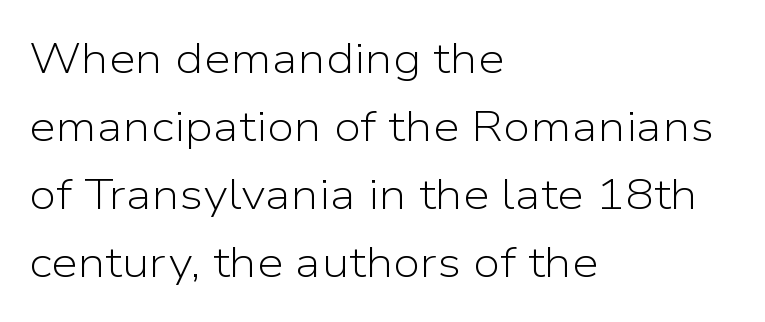
Q: Is the text bold? A: No.
Q: Is the text italic (slanted)? A: No, it is upright.
Q: Is the typeface a serif or a sans-serif typeface? A: Sans-serif.
Q: Is the text underlined? A: No.
Q: How is the paragraph aligned? A: Left-aligned.
Q: Is the spacing between letters normal or unusually wide? A: Normal.
Q: Is the spacing between lines tight, normal or loose? A: Normal.
Q: Width (condensed, normal, or wide)? A: Normal.
Q: Stroke contrast? A: Low.
Q: x-height? A: Medium.
Q: Monospaced? A: No.
